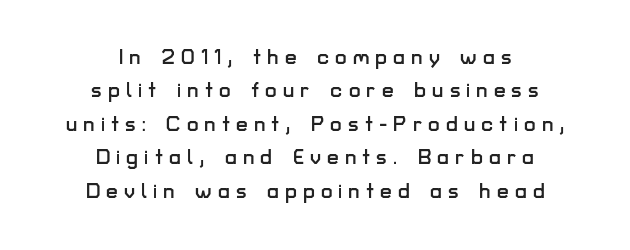
Q: Is the text italic (slanted)? A: No, it is upright.
Q: Is the text underlined? A: No.
Q: How is the paragraph aligned? A: Centered.
Q: Is the spacing between letters normal or unusually wide? A: Unusually wide.
Q: Is the spacing between lines tight, normal or loose? A: Normal.
